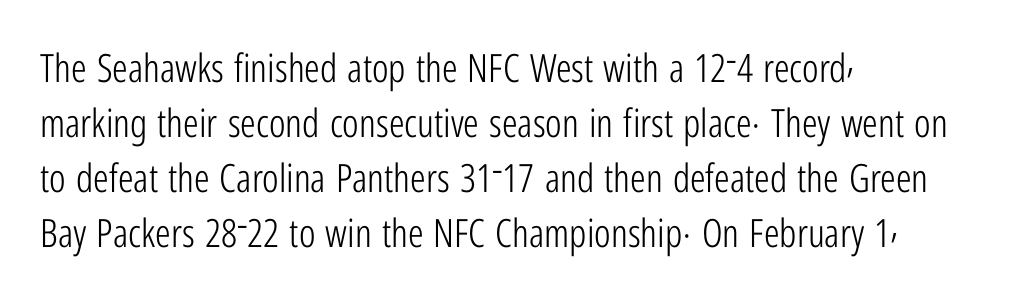
Think standard paragraph weight, or any step lighter than that. Each line starts at the same left margin while the right side varies. This sample uses an upright cut, with every glyph sitting square on the baseline. The baseline area is clear.
